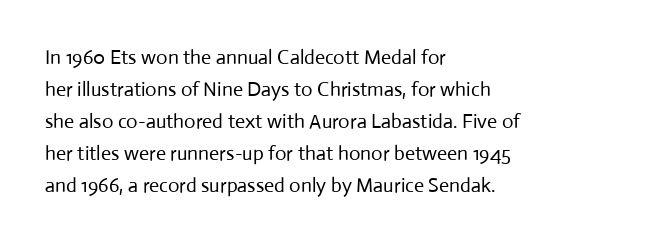
{"italic": "no", "bold": "no", "underline": "no", "align": "left", "line_spacing": "normal", "line_spacing_ratio": 1.6, "letter_spacing": "normal", "letter_spacing_em": 0.0, "glyph_px": 20}
